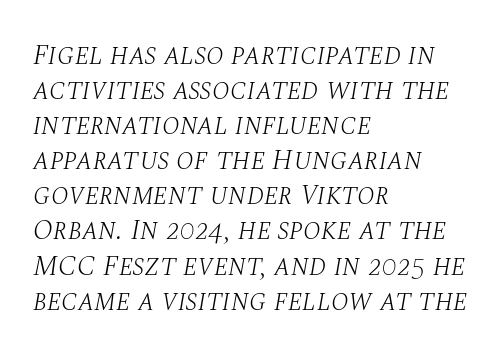
Q: Is the text bold? A: No.
Q: Is the text italic (slanted)? A: Yes, it leans right by about 10 degrees.
Q: Is the typeface a serif or a sans-serif typeface? A: Serif.
Q: Is the text underlined? A: No.
Q: How is the paragraph aligned? A: Left-aligned.
Q: Is the spacing between letters normal or unusually wide? A: Normal.
Q: Width (condensed, normal, or wide)? A: Normal.
Q: Stroke contrast? A: Medium.
Q: x-height? A: Large.
Q: Monospaced? A: No.
